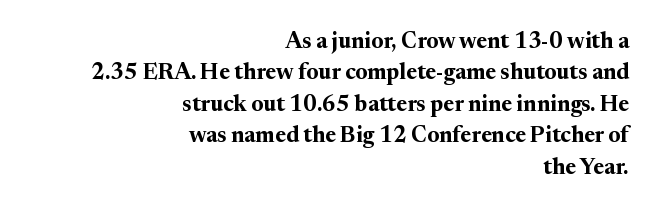
The image shows 22 px bold type, upright; set right-aligned, normal line spacing (1.43x), normal letter spacing, not underlined.
